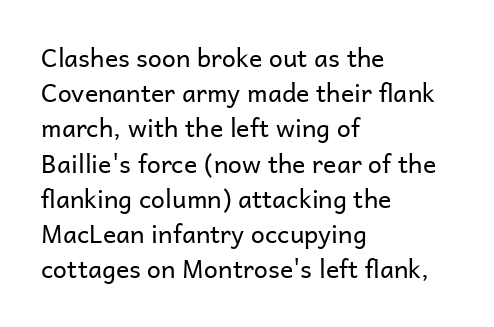
{"italic": "no", "bold": "no", "underline": "no", "align": "left", "line_spacing": "normal", "line_spacing_ratio": 1.41, "letter_spacing": "normal", "letter_spacing_em": 0.0, "glyph_px": 25}
